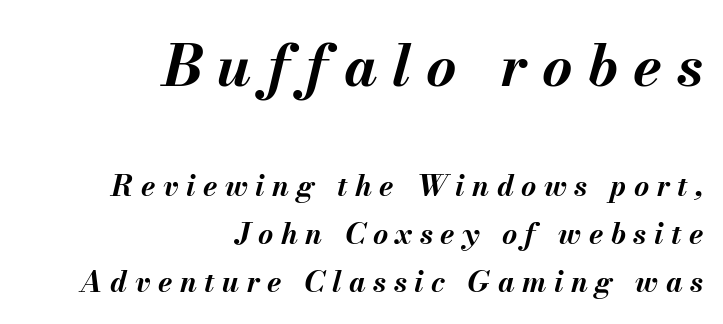
The compositor pushed each line to the right boundary. The more generous point size was reserved for the upper chunk. Decoration check: the copy has no underline. In terms of letterspacing, this is a distinctly airy, spread setting. Notice how the stems are inclined rather than vertical — that's the hallmark of italics. The leading is moderate, giving the passage an even texture.
